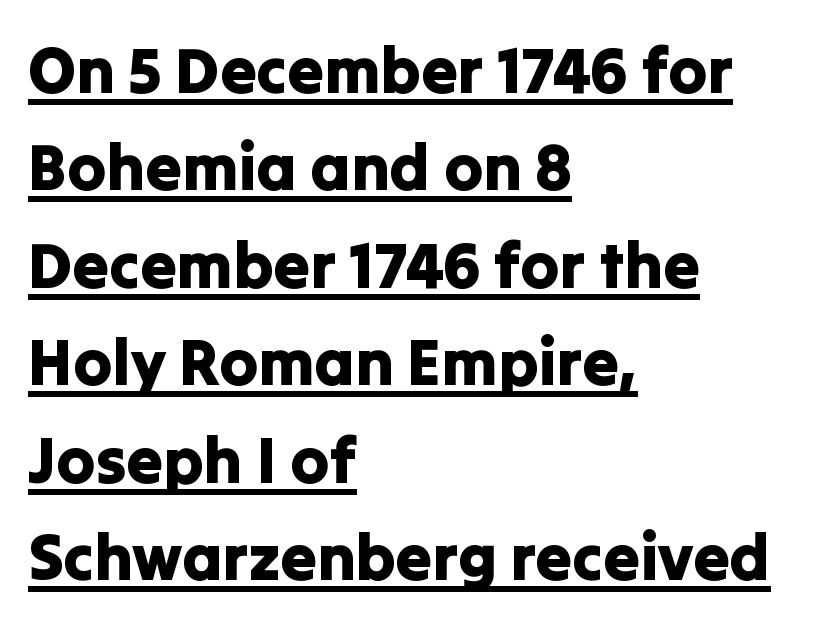
Q: Is the text italic (slanted)? A: No, it is upright.
Q: Is the typeface a serif or a sans-serif typeface? A: Sans-serif.
Q: Is the text underlined? A: Yes.
Q: How is the paragraph aligned? A: Left-aligned.
Q: Is the spacing between letters normal or unusually wide? A: Normal.
Q: Is the spacing between lines tight, normal or loose? A: Normal.
Q: Width (condensed, normal, or wide)? A: Normal.
Q: Stroke contrast? A: Low.
Q: x-height? A: Medium.
Q: Monospaced? A: No.
